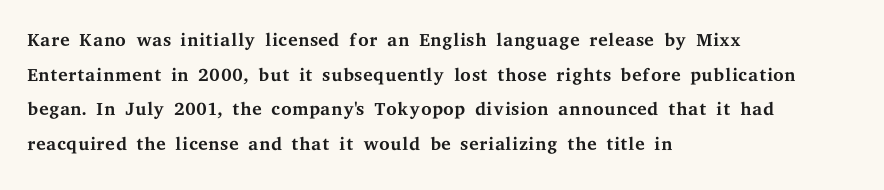
{"italic": "no", "bold": "no", "underline": "no", "align": "left", "line_spacing": "normal", "line_spacing_ratio": 1.28, "letter_spacing": "normal", "letter_spacing_em": 0.0, "glyph_px": 27}
